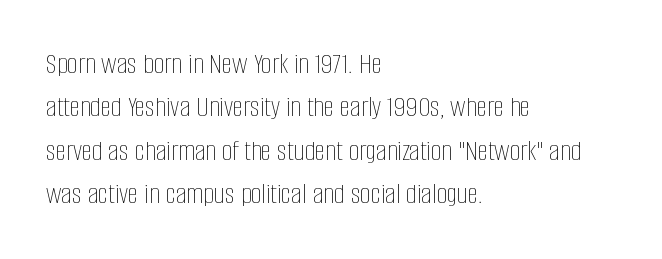
Nothing heavy about these letters — not bold at all. This rendering leaves character spacing at its baseline value. The face used here is proportionally spaced, like ordinary book or web type. Unmarked baselines from the first word to the last. Posture: straight, roman, zero tilt.
